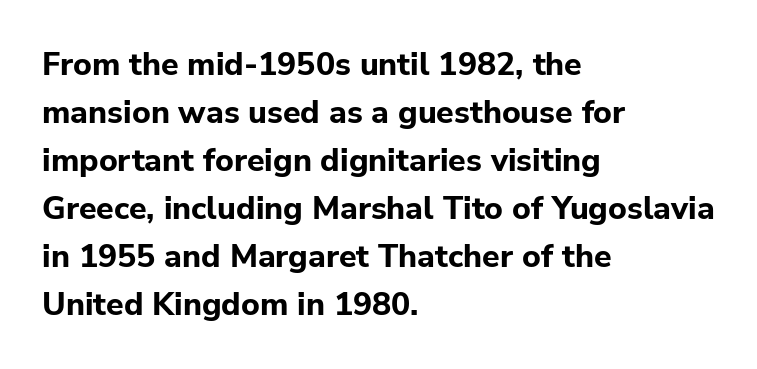
It's the straight-up-and-down kind of type. Tracking value appears to be zero — textbook default spacing. Regarding leading, the lines here are spaced in the standard way. The string is rendered with underlining switched off.
